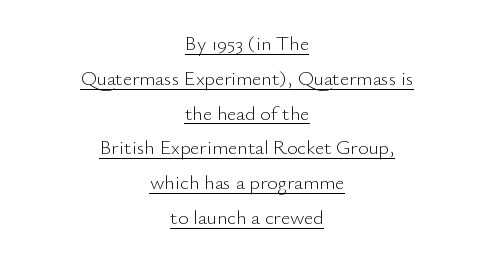
The image shows 20 px text type, upright; set centered, line spacing 1.74x, normal letter spacing, underlined.
